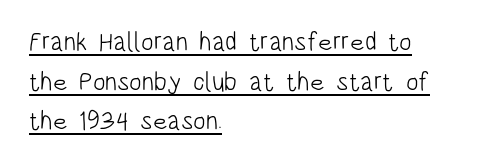
The image shows 26 px text type, upright; set left-aligned, normal line spacing (1.52x), normal letter spacing, underlined.
